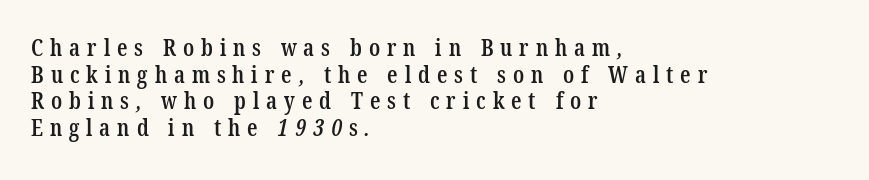
The characters look somewhat weighty, a semibold short of true bold. Check under the words: just untouched page. The rendering anchors every line to the left-hand side. Glyph-to-glyph distance is far greater than everyday printed text.
